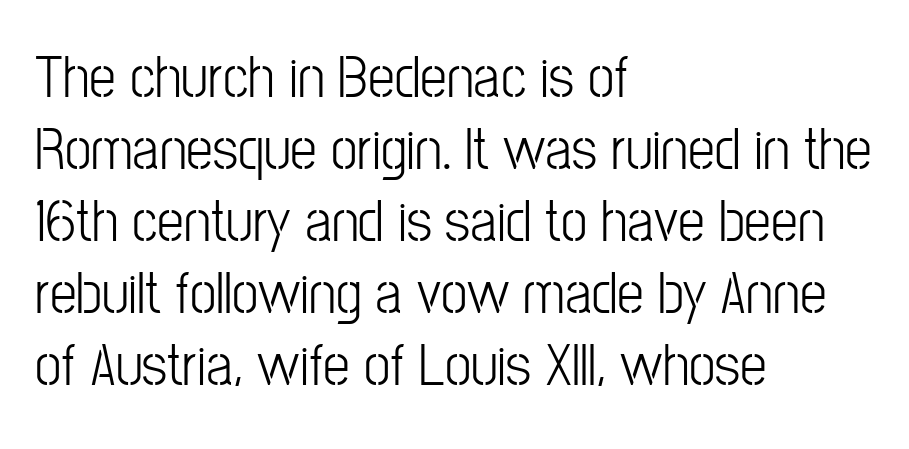
{"serif": "no", "italic": "no", "width": "condensed", "stroke_contrast": "low", "x_height": "medium", "monospaced": "no", "underline": "no", "align": "left", "line_spacing_ratio": 1.2, "letter_spacing": "normal", "letter_spacing_em": 0.0, "glyph_px": 60}
